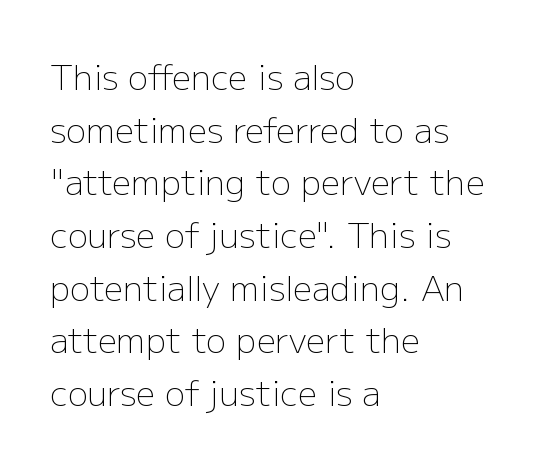
Q: Is the text bold? A: No.
Q: Is the text italic (slanted)? A: No, it is upright.
Q: Is the typeface a serif or a sans-serif typeface? A: Sans-serif.
Q: Is the text underlined? A: No.
Q: How is the paragraph aligned? A: Left-aligned.
Q: Is the spacing between letters normal or unusually wide? A: Normal.
Q: Is the spacing between lines tight, normal or loose? A: Normal.
Q: Width (condensed, normal, or wide)? A: Normal.
Q: Stroke contrast? A: Low.
Q: x-height? A: Medium.
Q: Monospaced? A: No.
